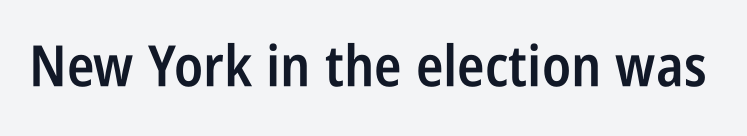
The image shows 57 px semibold, condensed sans-serif type, upright; set normal letter spacing, not underlined; low stroke contrast and a large x-height.
